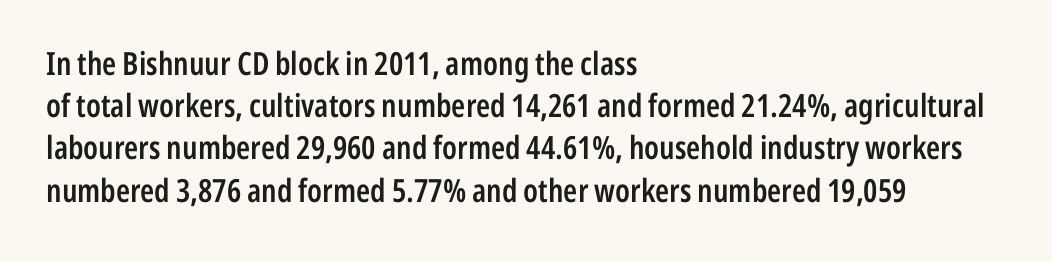
Plain, unruled lines of type. Proportional: the letters do not fall into vertical columns. In terms of letterform style, serifs are entirely absent. Nobody touched the tracking dial on this one.
